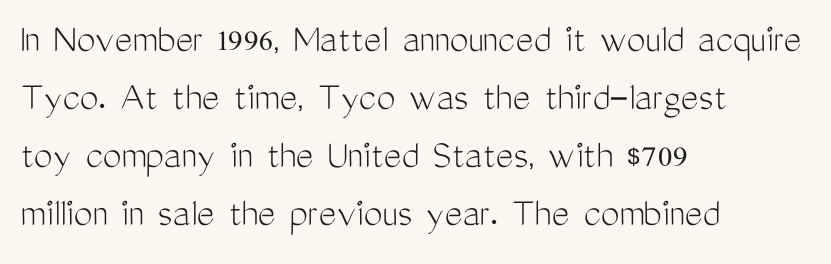
The image shows 42 px light, condensed sans-serif type, upright; set left-aligned, normal line spacing (1.38x), normal letter spacing, not underlined; medium stroke contrast and a medium x-height.
